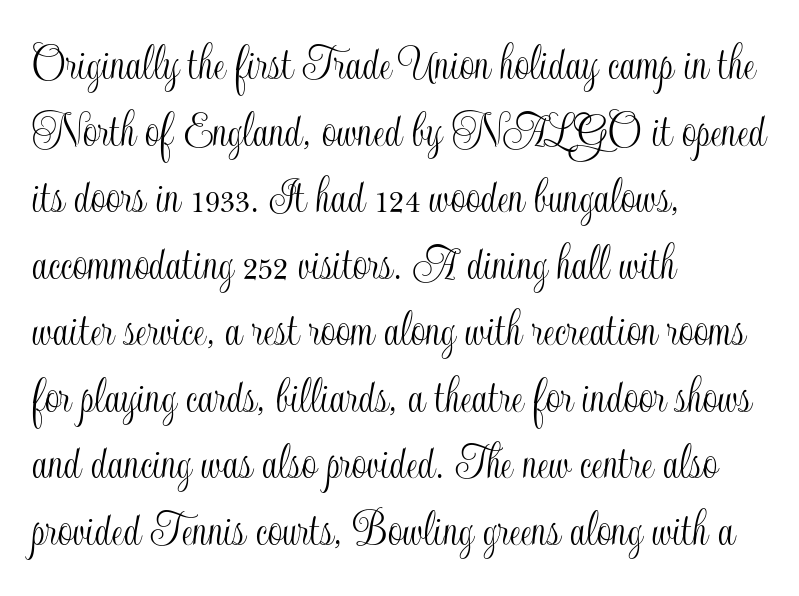
A typesetter would call this proportional, since set widths differ per character. The vertical gap from one line to the next is medium. Nothing unusual about the tracking: characters are spaced as the font intends. Line starts are locked; line ends wander. Check under the words: just untouched page.
